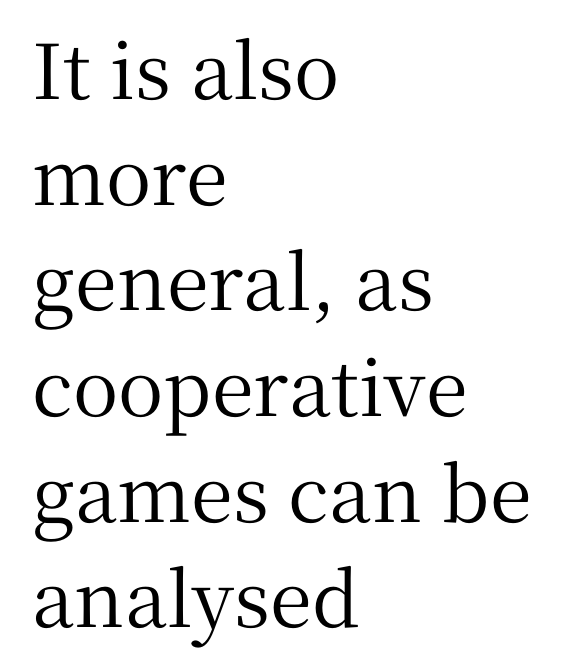
The image shows 76 px serif type, upright; set left-aligned, normal line spacing (1.39x), normal letter spacing, not underlined; medium stroke contrast and a medium x-height.
